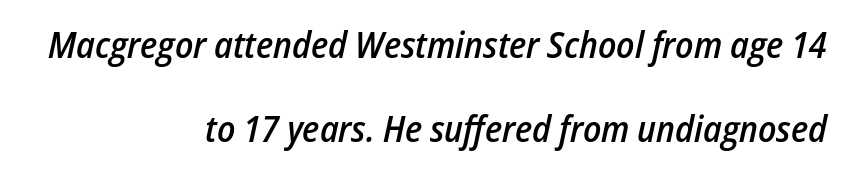
The image shows 37 px semibold, condensed type, italic (leaning right); set right-aligned, loose line spacing (2.28x), normal letter spacing, not underlined; low stroke contrast and a medium x-height.
